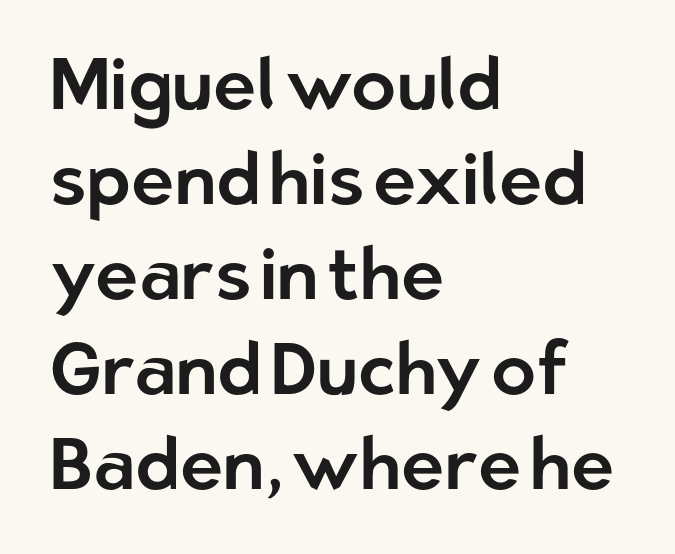
Q: Is the text italic (slanted)? A: No, it is upright.
Q: Is the typeface a serif or a sans-serif typeface? A: Sans-serif.
Q: Is the text underlined? A: No.
Q: How is the paragraph aligned? A: Left-aligned.
Q: Is the spacing between letters normal or unusually wide? A: Normal.
Q: Is the spacing between lines tight, normal or loose? A: Normal.
Q: Width (condensed, normal, or wide)? A: Normal.
Q: Stroke contrast? A: Low.
Q: x-height? A: Medium.
Q: Monospaced? A: No.
